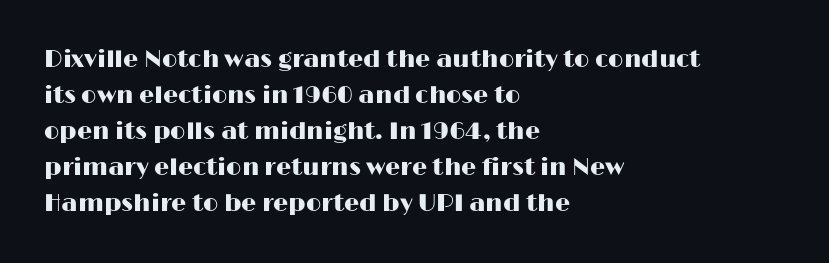
{"italic": "no", "underline": "no", "align": "left", "line_spacing": "normal", "line_spacing_ratio": 1.5, "letter_spacing": "normal", "letter_spacing_em": 0.0, "glyph_px": 24}
